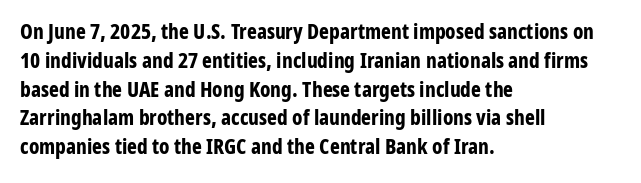
Q: Is the text bold? A: Yes.
Q: Is the text italic (slanted)? A: No, it is upright.
Q: Is the text underlined? A: No.
Q: How is the paragraph aligned? A: Left-aligned.
Q: Is the spacing between letters normal or unusually wide? A: Normal.
Q: Is the spacing between lines tight, normal or loose? A: Normal.
